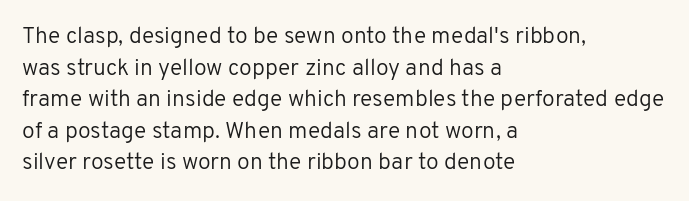
Q: Is the text bold? A: No.
Q: Is the text italic (slanted)? A: No, it is upright.
Q: Is the text underlined? A: No.
Q: How is the paragraph aligned? A: Left-aligned.
Q: Is the spacing between letters normal or unusually wide? A: Normal.
Q: Is the spacing between lines tight, normal or loose? A: Normal.
